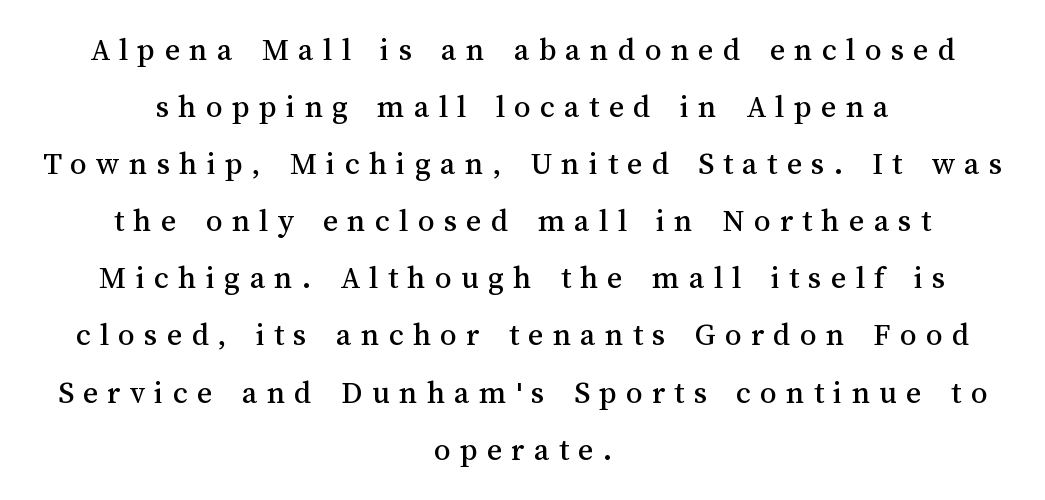
The image shows 33 px text type, upright; set centered, line spacing 1.73x, unusually wide letter spacing (+0.28 em), not underlined; medium stroke contrast and a medium x-height.
